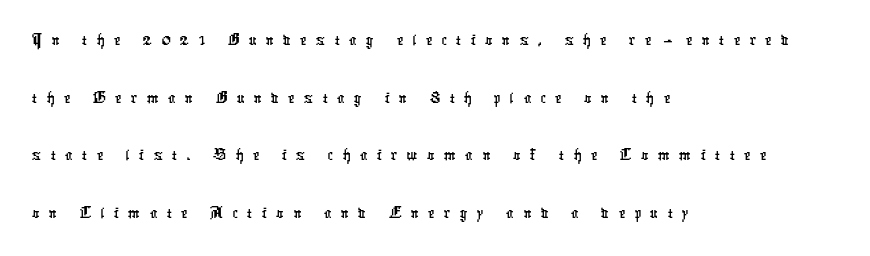
{"serif": "no", "width": "condensed", "stroke_contrast": "low", "x_height": "medium", "monospaced": "no", "underline": "no", "align": "left", "line_spacing": "normal", "line_spacing_ratio": 1.56, "letter_spacing": "wide", "letter_spacing_em": 0.25, "glyph_px": 37}
